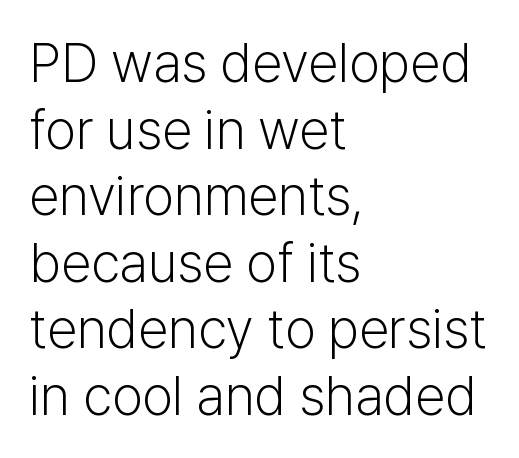
The image shows 55 px light sans-serif type, upright; set left-aligned, line spacing 1.21x, normal letter spacing, not underlined; low stroke contrast and a medium x-height.
